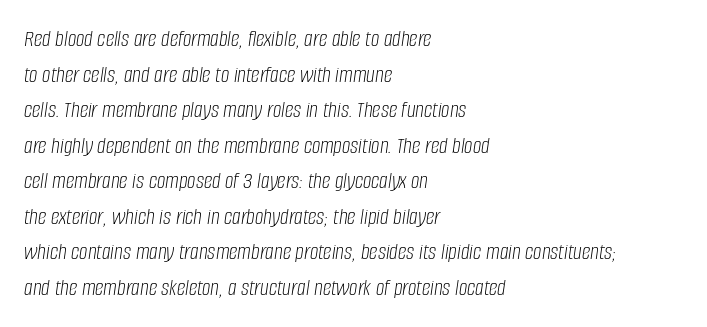
When letters slant like this, we call the style italic. This rendering features lettering with no underline. Counters stay open thanks to moderate or lighter strokes. Line beginnings align vertically; line endings do not. This sample keeps an unexceptional amount of space between lines.
